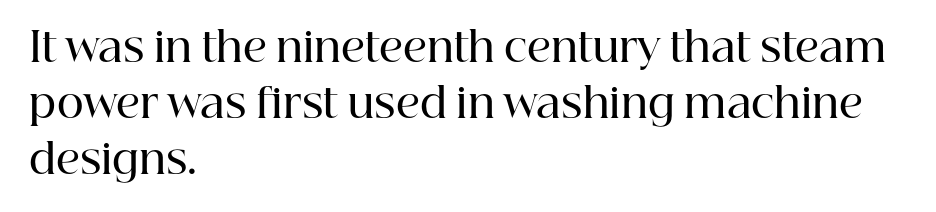
Q: Is the text bold? A: Semi-bold.
Q: Is the text italic (slanted)? A: No, it is upright.
Q: Is the typeface a serif or a sans-serif typeface? A: Serif.
Q: Is the text underlined? A: No.
Q: How is the paragraph aligned? A: Left-aligned.
Q: Is the spacing between letters normal or unusually wide? A: Normal.
Q: Is the spacing between lines tight, normal or loose? A: Normal.
Q: Width (condensed, normal, or wide)? A: Normal.
Q: Stroke contrast? A: High.
Q: x-height? A: Medium.
Q: Monospaced? A: No.
